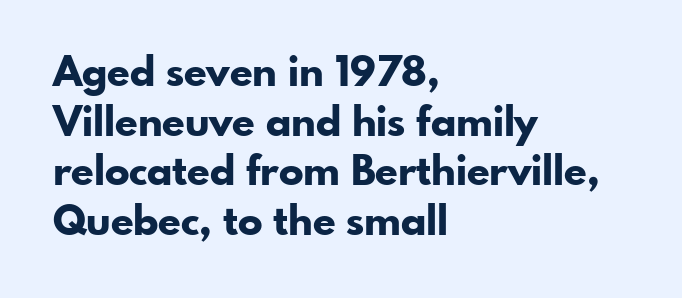
{"serif": "no", "italic": "no", "bold": "yes", "weight": "bold", "width": "normal", "stroke_contrast": "low", "x_height": "small", "monospaced": "no", "underline": "no", "align": "left", "line_spacing_ratio": 1.21, "letter_spacing": "normal", "letter_spacing_em": 0.0, "glyph_px": 41}
